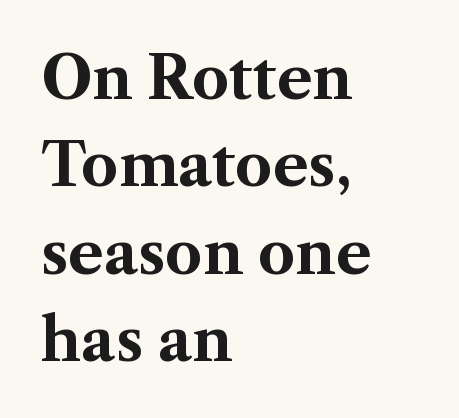
The image shows 59 px bold serif type, upright; set left-aligned, normal line spacing (1.48x), normal letter spacing, not underlined; medium stroke contrast and a medium x-height.
